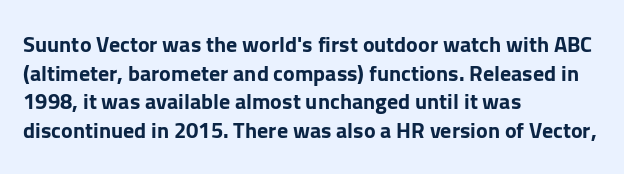
Q: Is the text bold? A: Yes.
Q: Is the text italic (slanted)? A: No, it is upright.
Q: Is the text underlined? A: No.
Q: How is the paragraph aligned? A: Left-aligned.
Q: Is the spacing between letters normal or unusually wide? A: Normal.
Q: Is the spacing between lines tight, normal or loose? A: Normal.
